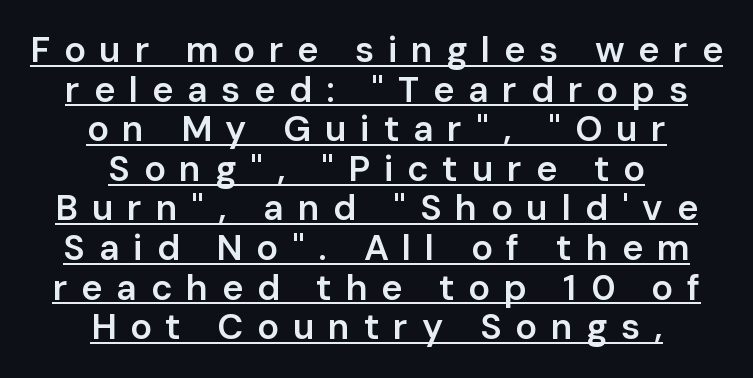
The passage shown is underscored from start to finish. Reading down the block, each line starts at a different indent, mirrored at its end. Its strokes are somewhat broadened, the hallmark of semibold type. Think of a printed novel: that variable character pitch is what you see here. A typesetter would mark this as roman, not italic.
